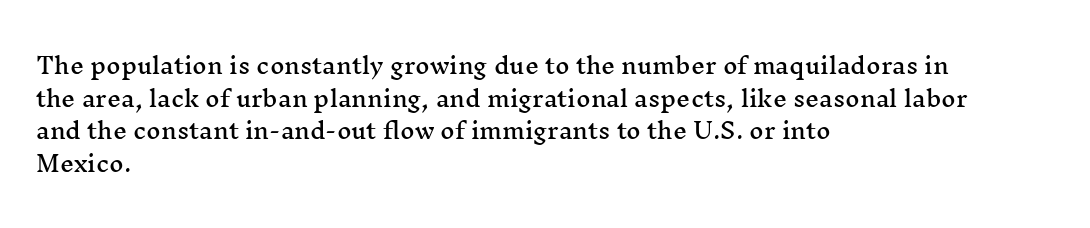
The image shows 22 px text type, upright; set left-aligned, normal line spacing (1.48x), normal letter spacing, not underlined.
